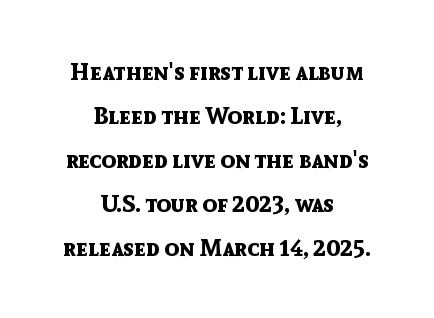
{"italic": "no", "bold": "yes", "underline": "no", "align": "center", "line_spacing_ratio": 1.83, "letter_spacing": "normal", "letter_spacing_em": 0.0, "glyph_px": 24}
